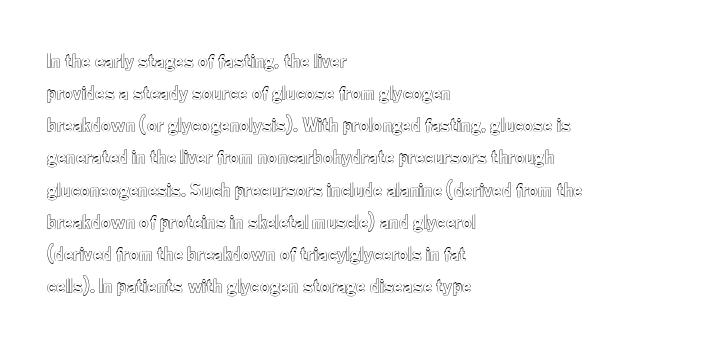
Layout note: lines flush left. The string is rendered with underlining switched off. The line texture is even and compact thanks to regular tracking. A roman cut, with each character standing at attention. The space between consecutive lines is moderate.
